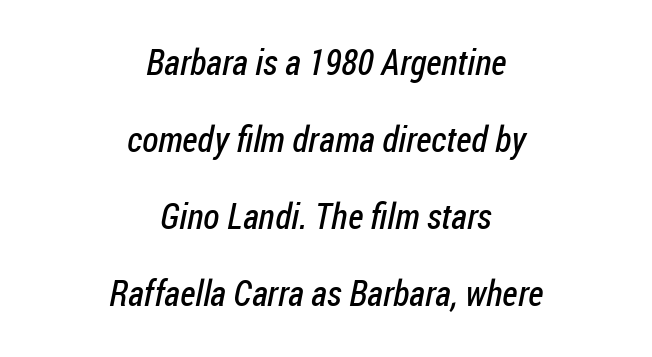
The space between consecutive lines is lavish. The letterforms sit shoulder to shoulder at normal distance. Weight class: somewhere from thin through regular. Check under the words: just untouched page.
